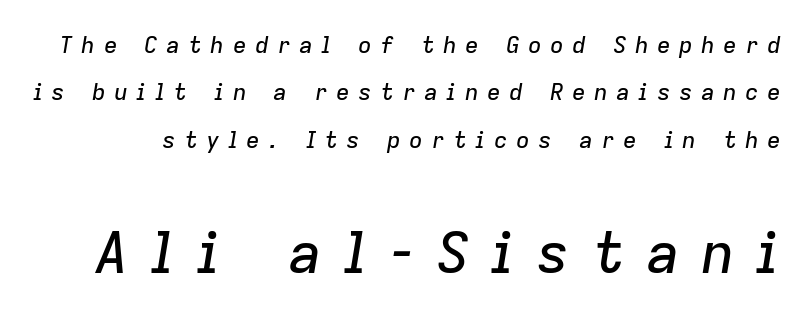
The image shows 57 px text type, italic (leaning right); set loose line spacing (2.06x), unusually wide letter spacing (+0.36 em), not underlined; the second (bottom) block is 2.48x larger; low stroke contrast and a medium x-height.
